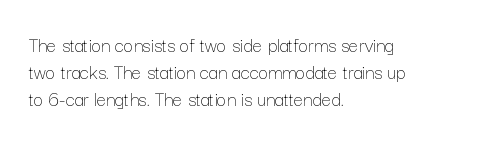
The image shows 21 px text type, upright; set left-aligned, normal line spacing (1.28x), normal letter spacing, not underlined.
